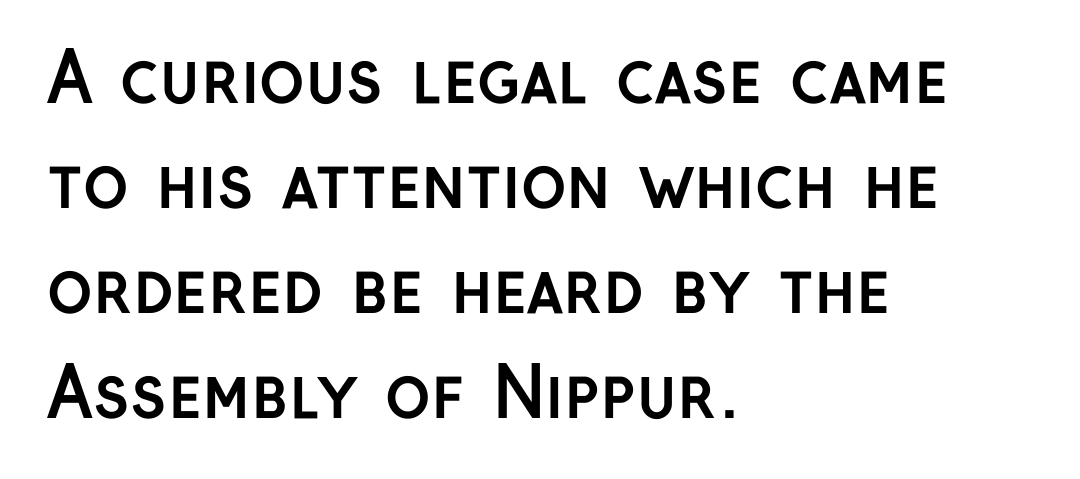
Caption: bold face, heavy strokes. Regular leading. A typesetter would call this proportional, since set widths differ per character. Honestly, there is no underline to notice here at all. No italicization has been applied; the sample stays upright. The lines are quadded left.
